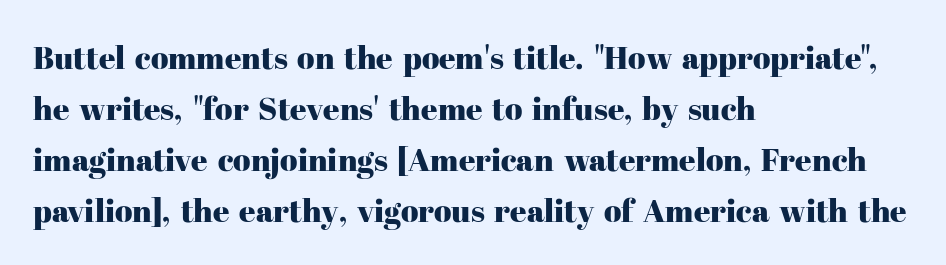
The image shows 32 px serif type, upright; set left-aligned, normal line spacing (1.59x), normal letter spacing, not underlined; high stroke contrast and a medium x-height.
